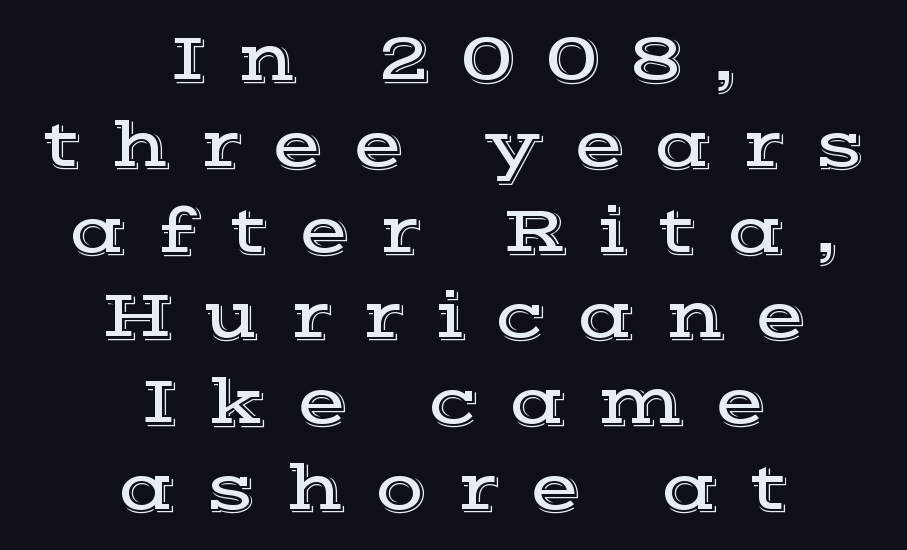
Q: Is the text italic (slanted)? A: No, it is upright.
Q: Is the typeface a serif or a sans-serif typeface? A: Serif.
Q: Is the text underlined? A: No.
Q: How is the paragraph aligned? A: Centered.
Q: Is the spacing between letters normal or unusually wide? A: Unusually wide.
Q: Is the spacing between lines tight, normal or loose? A: Normal.
Q: Width (condensed, normal, or wide)? A: Wide.
Q: x-height? A: Medium.
Q: Monospaced? A: No.
